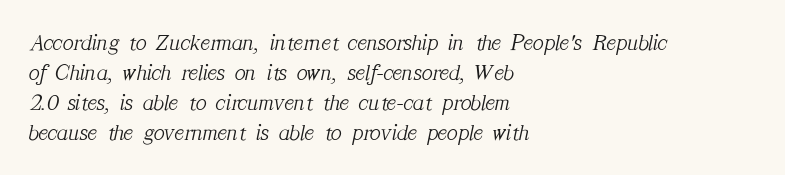
Honestly, there is no underline to notice here at all. The font is comparable to plain body text, perhaps lighter. Regular leading. The passage shown has conventional tracking throughout.
